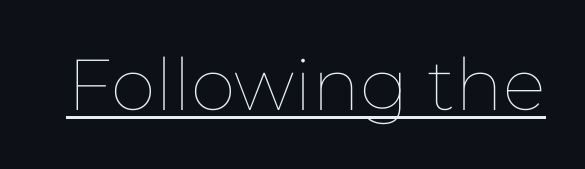
{"italic": "no", "bold": "no", "weight": "thin", "width": "normal", "stroke_contrast": "low", "x_height": "medium", "monospaced": "no", "underline": "yes", "letter_spacing": "normal", "letter_spacing_em": 0.0, "glyph_px": 72}
